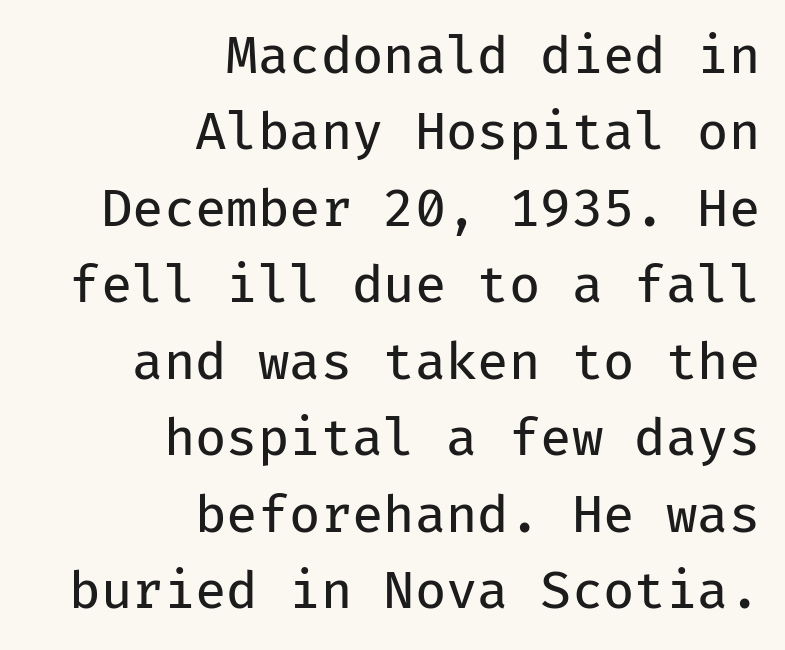
{"serif": "no", "italic": "no", "bold": "no", "weight": "regular", "width": "normal", "stroke_contrast": "low", "x_height": "medium", "monospaced": "yes", "underline": "no", "align": "right", "line_spacing": "normal", "line_spacing_ratio": 1.5, "letter_spacing": "normal", "letter_spacing_em": 0.0, "glyph_px": 51}
